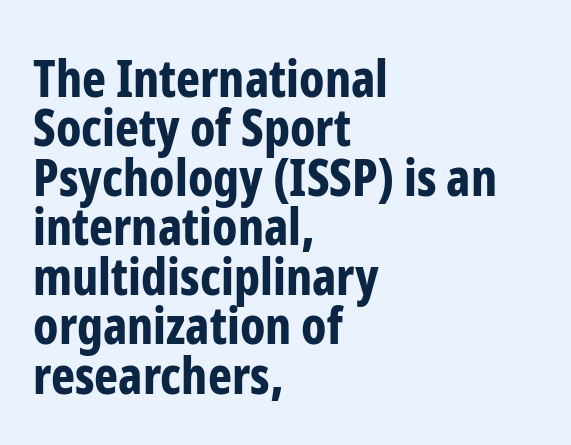
Q: Is the text bold? A: Yes.
Q: Is the text italic (slanted)? A: No, it is upright.
Q: Is the typeface a serif or a sans-serif typeface? A: Sans-serif.
Q: Is the text underlined? A: No.
Q: How is the paragraph aligned? A: Left-aligned.
Q: Is the spacing between letters normal or unusually wide? A: Normal.
Q: Is the spacing between lines tight, normal or loose? A: Tight.
Q: Width (condensed, normal, or wide)? A: Condensed.
Q: Stroke contrast? A: Low.
Q: x-height? A: Medium.
Q: Monospaced? A: No.
